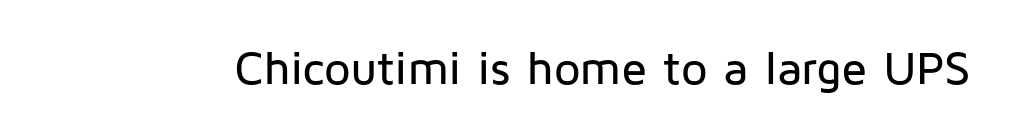
The image shows 47 px sans-serif type, upright; set normal letter spacing, not underlined; low stroke contrast and a medium x-height.
